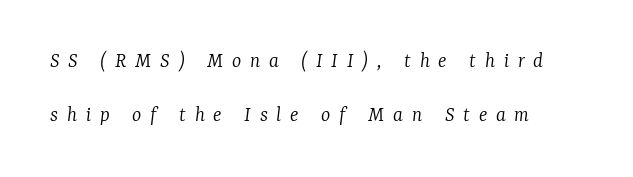
Q: Is the text bold? A: No.
Q: Is the text italic (slanted)? A: Yes, it leans right by about 7 degrees.
Q: Is the text underlined? A: No.
Q: How is the paragraph aligned? A: Left-aligned.
Q: Is the spacing between letters normal or unusually wide? A: Unusually wide.
Q: Is the spacing between lines tight, normal or loose? A: Loose.
